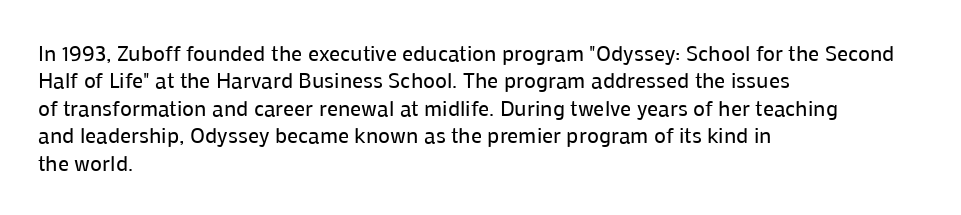
Counters stay open thanks to moderate or lighter strokes. All the whitespace from short lines collects on the right. Normally led — the rows are evenly, conventionally spaced. The glyphs are unaccompanied by any horizontal stroke below them.
